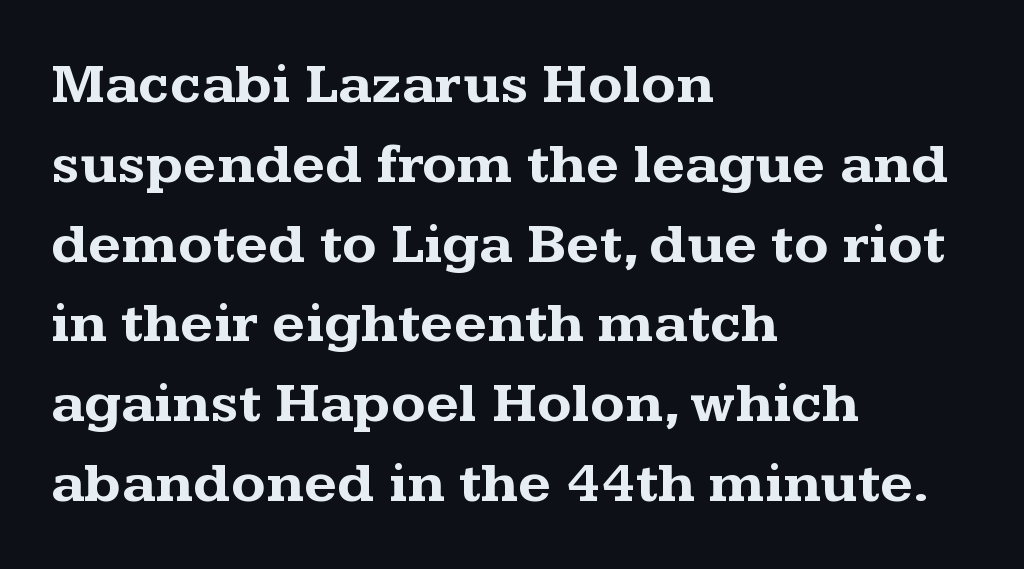
The image shows 57 px bold, wide serif type, upright; set left-aligned, normal line spacing (1.4x), normal letter spacing, not underlined; medium stroke contrast and a medium x-height.
